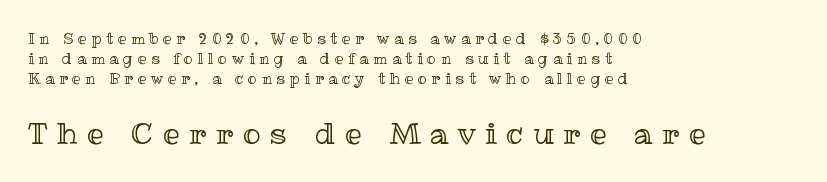
The image shows 30 px text type, upright; set left-aligned, normal line spacing (1.33x), unusually wide letter spacing (+0.31 em), not underlined; the second (bottom) block is 2.0x larger; a medium x-height.
